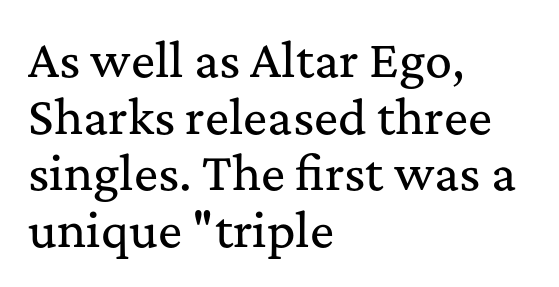
The image shows 45 px serif type, upright; set left-aligned, normal line spacing (1.26x), normal letter spacing, not underlined; medium stroke contrast and a medium x-height.
